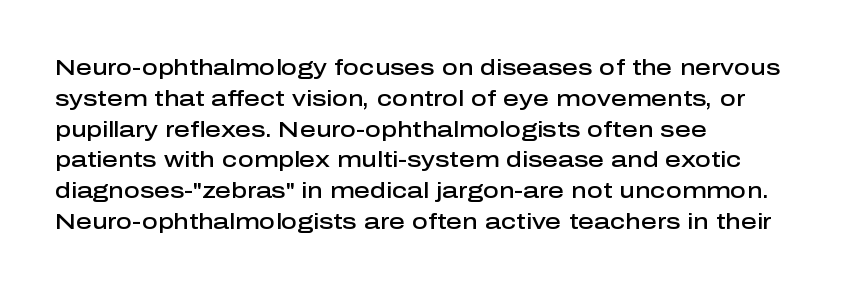
The image shows 22 px text type, upright; set left-aligned, normal line spacing (1.4x), normal letter spacing, not underlined.
